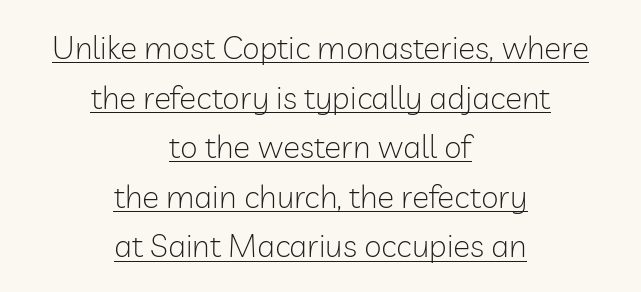
Do the characters align in a grid? No, the font is proportional. The gaps between neighbouring characters are ordinary and unremarkable. In terms of leading, this rendering sits right in the middle. The typesetter has applied underlining to the passage shown.
